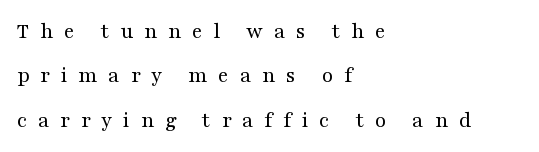
Q: Is the text bold? A: No.
Q: Is the text italic (slanted)? A: No, it is upright.
Q: Is the text underlined? A: No.
Q: How is the paragraph aligned? A: Left-aligned.
Q: Is the spacing between letters normal or unusually wide? A: Unusually wide.
Q: Is the spacing between lines tight, normal or loose? A: Loose.
